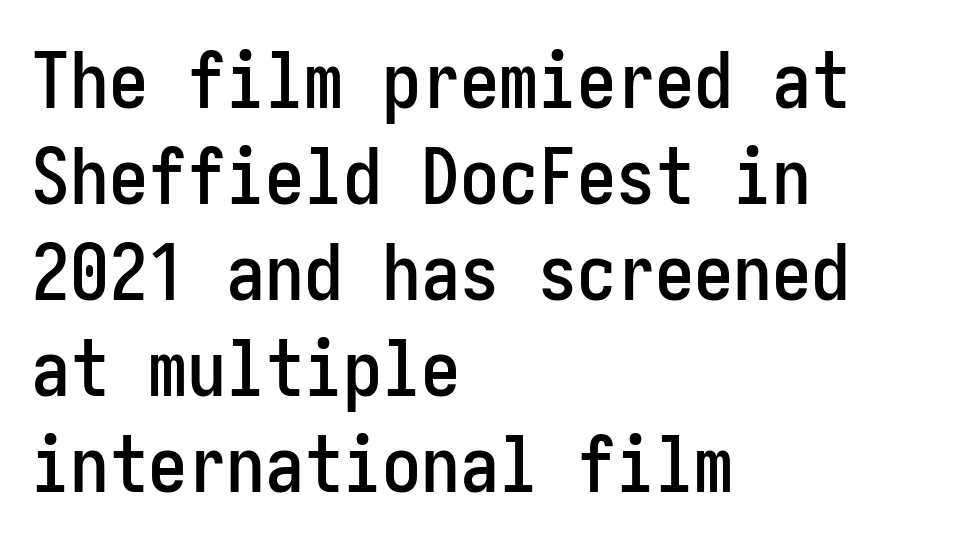
{"serif": "no", "italic": "no", "width": "condensed", "stroke_contrast": "low", "x_height": "medium", "underline": "no", "align": "left", "line_spacing_ratio": 1.23, "letter_spacing": "normal", "letter_spacing_em": 0.0, "glyph_px": 78}
